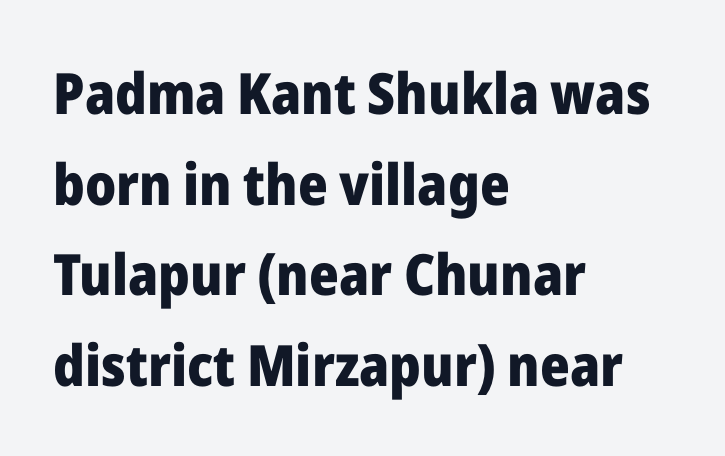
{"serif": "no", "italic": "no", "bold": "yes", "weight": "heavy", "width": "normal", "stroke_contrast": "low", "x_height": "medium", "monospaced": "no", "underline": "no", "align": "left", "line_spacing": "normal", "line_spacing_ratio": 1.59, "letter_spacing": "normal", "letter_spacing_em": 0.0, "glyph_px": 57}
